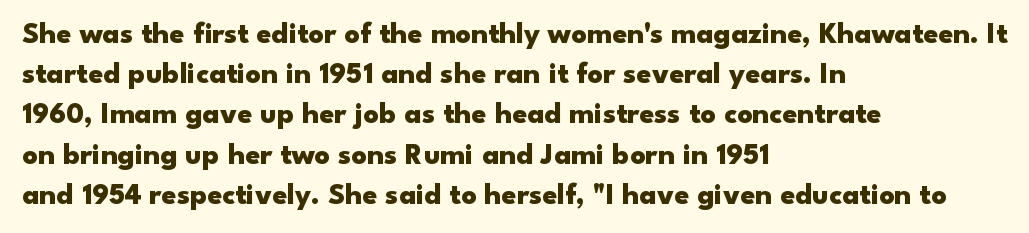
Q: Is the text bold? A: Yes.
Q: Is the text italic (slanted)? A: No, it is upright.
Q: Is the typeface a serif or a sans-serif typeface? A: Sans-serif.
Q: Is the text underlined? A: No.
Q: How is the paragraph aligned? A: Left-aligned.
Q: Is the spacing between letters normal or unusually wide? A: Normal.
Q: Is the spacing between lines tight, normal or loose? A: Normal.
Q: Width (condensed, normal, or wide)? A: Wide.
Q: Stroke contrast? A: Low.
Q: x-height? A: Small.
Q: Monospaced? A: No.
